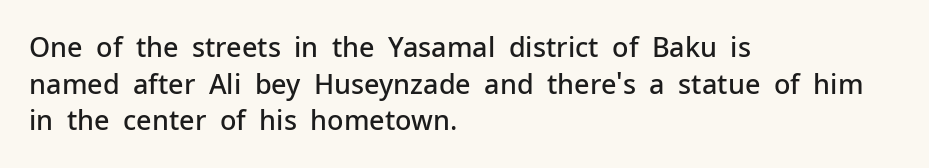
The image shows 27 px text type, upright; set left-aligned, normal line spacing (1.36x), normal letter spacing, not underlined.
